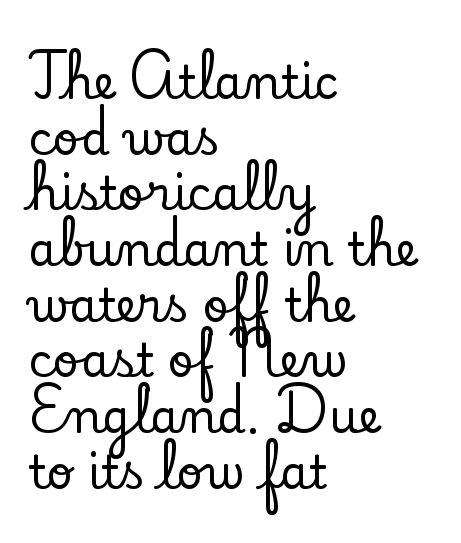
Line starts are locked; line ends wander. Every character sits straight up, as roman type does. The rendering shows small feet on the letterforms — a serif design. The baseline area is clear. Observe the ordinary spacing: letters are neighbours, not strangers.
